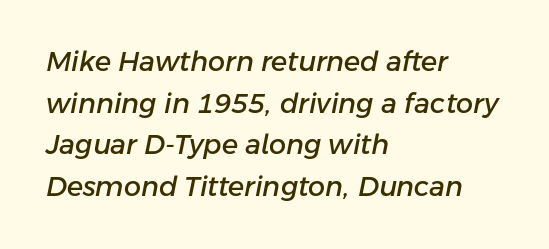
The image shows 27 px text type, italic (leaning right); set left-aligned, normal line spacing (1.54x), normal letter spacing, not underlined.
